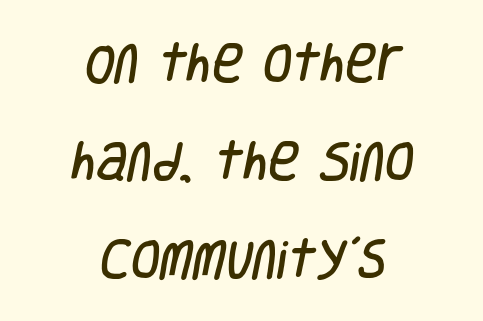
The image shows 43 px condensed sans-serif type; set centered, loose line spacing (2.28x), normal letter spacing, not underlined; low stroke contrast and a large x-height.
